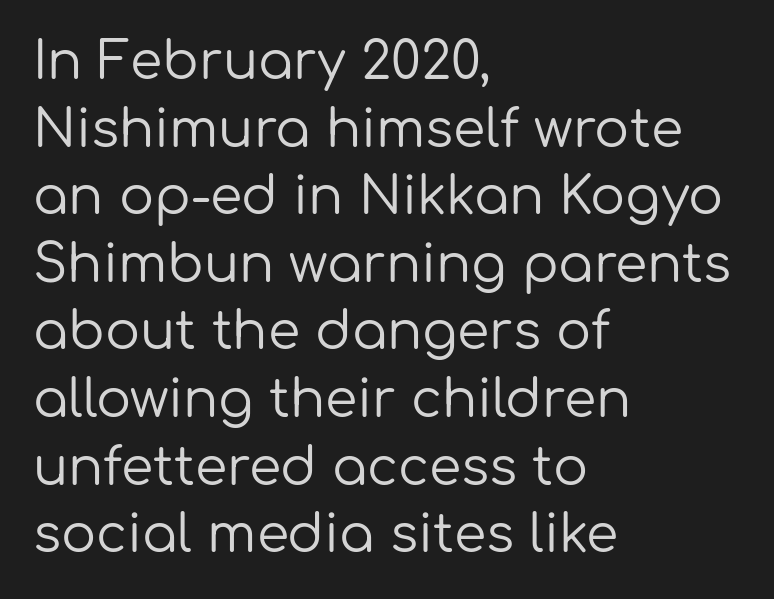
Q: Is the text bold? A: No.
Q: Is the text italic (slanted)? A: No, it is upright.
Q: Is the typeface a serif or a sans-serif typeface? A: Sans-serif.
Q: Is the text underlined? A: No.
Q: How is the paragraph aligned? A: Left-aligned.
Q: Is the spacing between letters normal or unusually wide? A: Normal.
Q: Is the spacing between lines tight, normal or loose? A: Normal.
Q: Width (condensed, normal, or wide)? A: Normal.
Q: Stroke contrast? A: Low.
Q: x-height? A: Medium.
Q: Monospaced? A: No.
